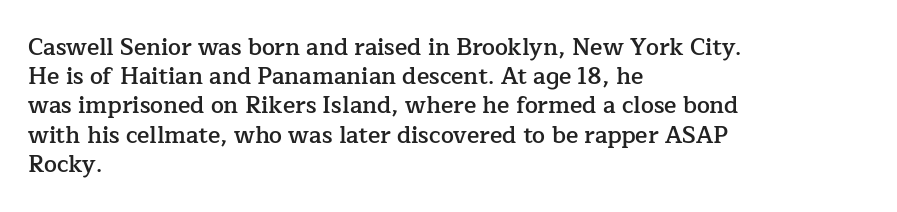
Q: Is the text bold? A: Semi-bold.
Q: Is the text italic (slanted)? A: No, it is upright.
Q: Is the text underlined? A: No.
Q: How is the paragraph aligned? A: Left-aligned.
Q: Is the spacing between letters normal or unusually wide? A: Normal.
Q: Is the spacing between lines tight, normal or loose? A: Normal.
